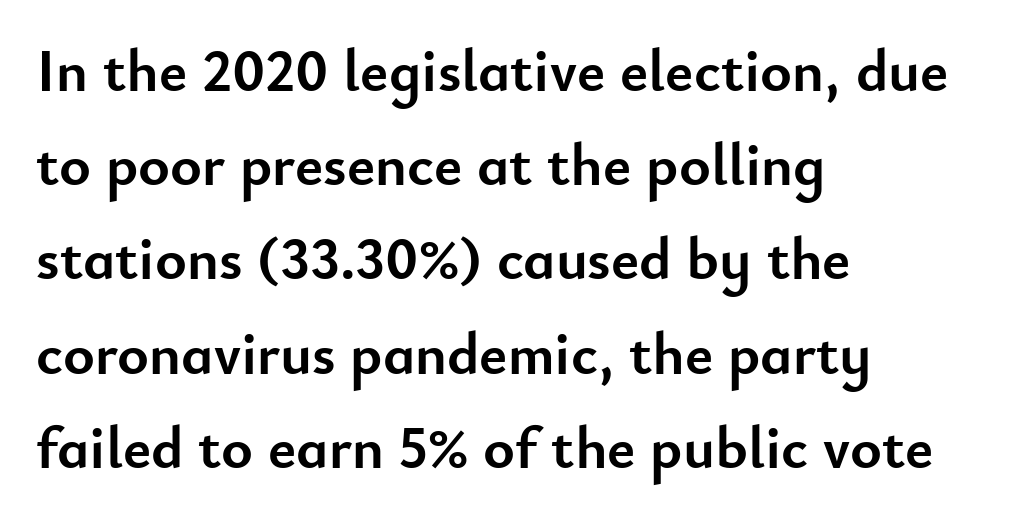
The foot of each line stays bare and open. The passage shown stacks its lines at a standard gap. Serifs: no, the terminals of the letterforms are clean. Caption: multi-line text, flush left, ragged right. The type is set solid horizontally, with unmodified tracking.
